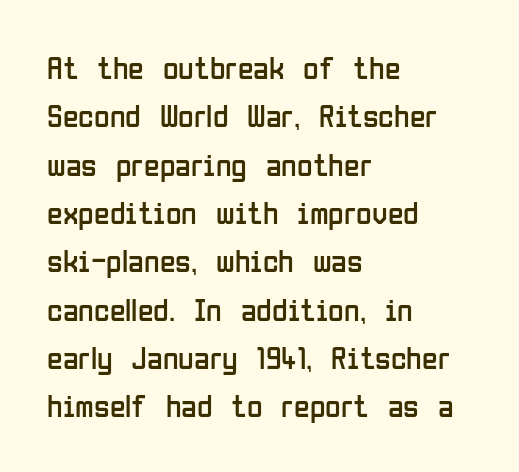
Characters remain perfectly vertical along every line. Vertically, the passage feels balanced, rows spaced as you'd expect. Type style note: lacks serifs. The horizontal fit of the characters is conventional and even. Letters rest on an invisible, unmarked baseline. The letters look calm and open, with moderate or lighter stems.
